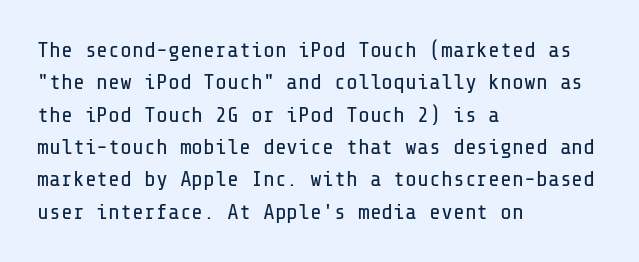
The image shows 22 px text type, upright; set left-aligned, normal line spacing (1.47x), normal letter spacing, not underlined.
